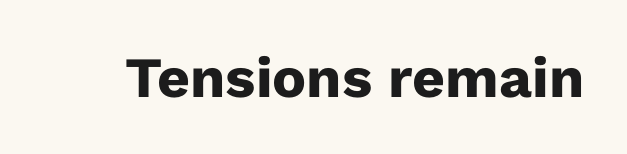
Caption: bold face, heavy strokes. Vertical strokes here are truly vertical. Tracking here is standard; glyphs follow each other at the usual distance. These lines are rendered in a variable-pitch font. Descender tails drop into unmarked territory. These lines are composed in type without serifs.
